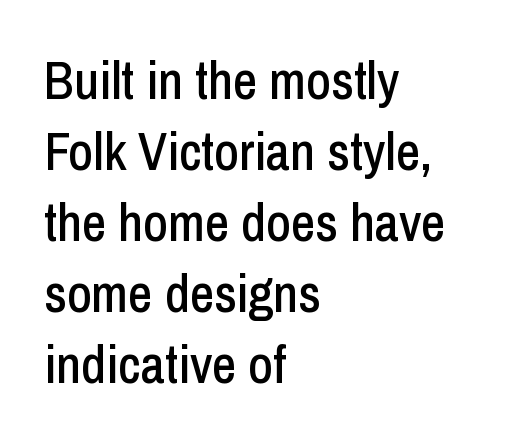
The image shows 53 px condensed sans-serif type, upright; set left-aligned, normal line spacing (1.34x), normal letter spacing, not underlined; low stroke contrast and a medium x-height.
